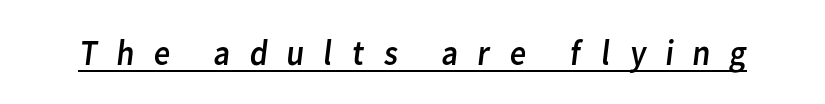
{"serif": "no", "bold": "no", "weight": "regular", "width": "normal", "stroke_contrast": "low", "x_height": "medium", "monospaced": "no", "underline": "yes", "letter_spacing": "wide", "letter_spacing_em": 0.5, "glyph_px": 36}
